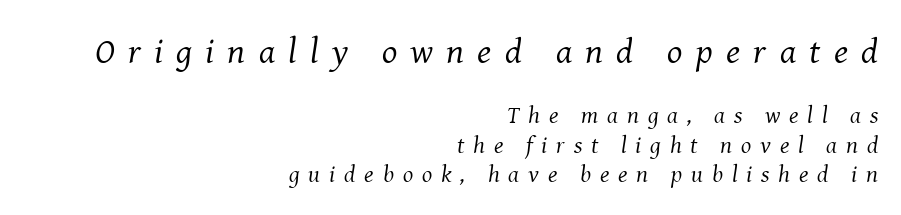
One-word summary of the alignment: right. Observe the lean: these are italic letterforms. The zone under the glyphs is completely vacant. This is serif lettering, the kind often seen in printed books. The designer gave the opening block more size than the closing block.
